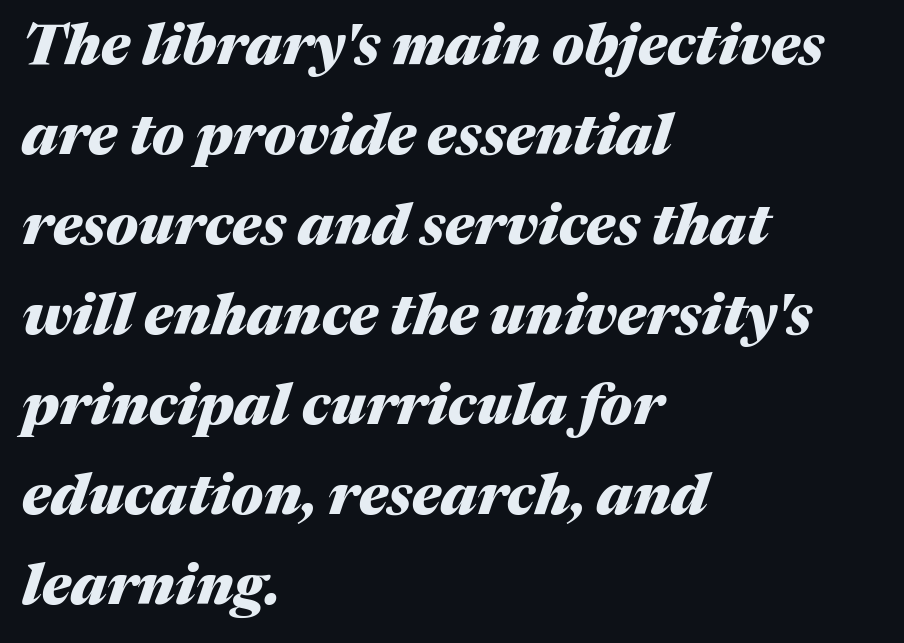
Pretty heavy lettering here — definitely bold. Type without underlining. The rendering uses natural spacing where letterforms have individual widths. This sample is left-justified, so line endings fall wherever the words run out. Every character sits at an angle, as italics do. In terms of letterspacing, this is plain default setting.
